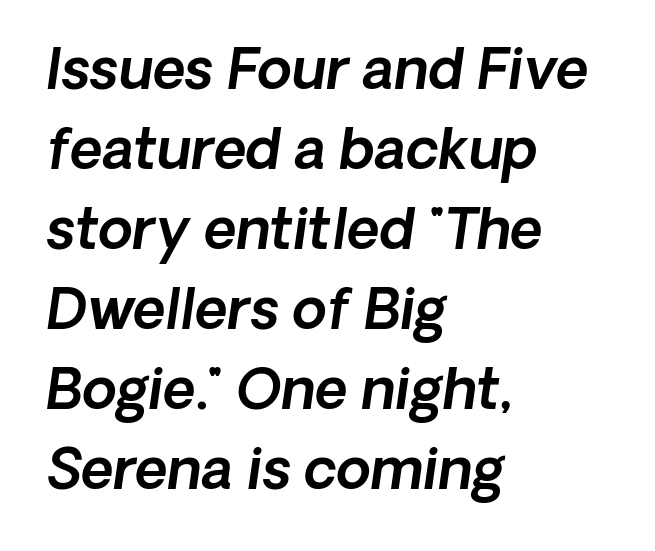
The image shows 56 px text type, italic (leaning right); set left-aligned, normal line spacing (1.43x), normal letter spacing, not underlined; a medium x-height.
